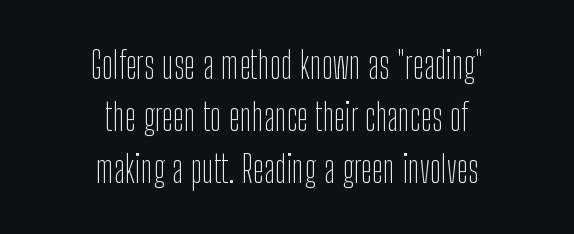
{"serif": "no", "italic": "no", "bold": "no", "weight": "thin", "width": "condensed", "stroke_contrast": "low", "x_height": "medium", "monospaced": "no", "underline": "no", "align": "center", "line_spacing": "normal", "line_spacing_ratio": 1.37, "letter_spacing": "normal", "letter_spacing_em": 0.0, "glyph_px": 38}
